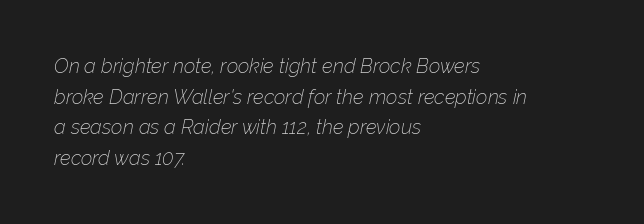
Q: Is the text bold? A: No.
Q: Is the text italic (slanted)? A: Yes, it leans right by about 12 degrees.
Q: Is the text underlined? A: No.
Q: How is the paragraph aligned? A: Left-aligned.
Q: Is the spacing between letters normal or unusually wide? A: Normal.
Q: Is the spacing between lines tight, normal or loose? A: Normal.
